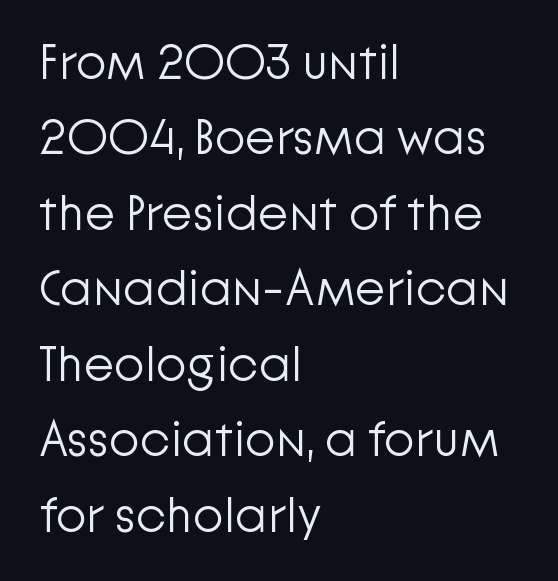
{"serif": "no", "italic": "no", "bold": "no", "weight": "light", "width": "normal", "stroke_contrast": "low", "x_height": "medium", "monospaced": "no", "underline": "no", "align": "left", "line_spacing": "normal", "line_spacing_ratio": 1.51, "letter_spacing": "normal", "letter_spacing_em": 0.0, "glyph_px": 50}
